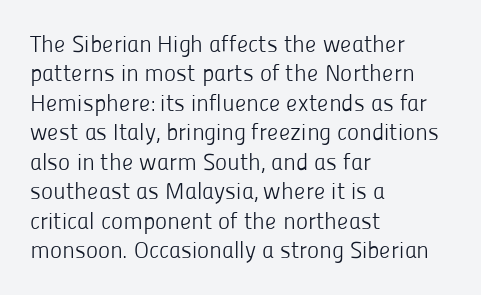
It's the straight-up-and-down kind of type. The face used here is rendered with its standard letterfit. The setting favours the left margin, as ordinary paragraphs usually do. This is not heavy type; no bold has been used. Interline gaps are of average width in this sample.
